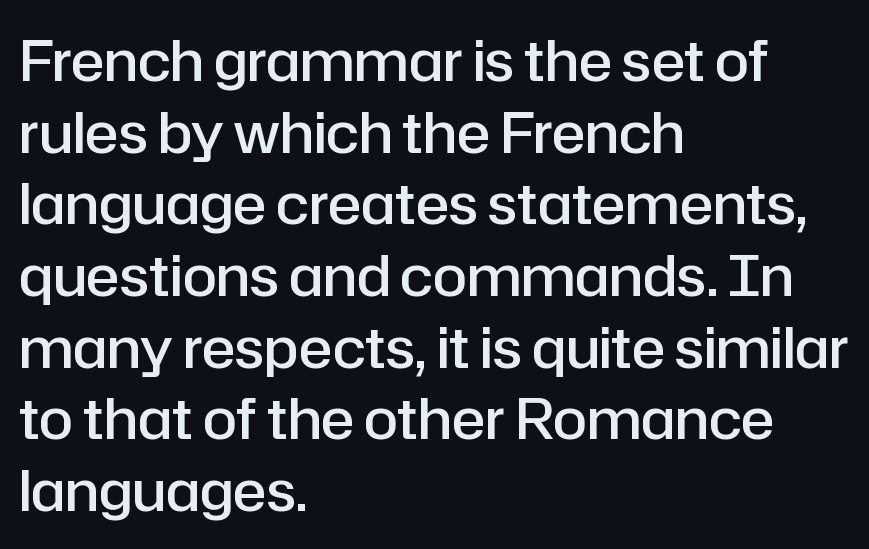
This is moderately heavy type, rendered in semibold. Tall strokes in this sample are plumb rather than angled. The line-height multiplier appears to be the usual default. Typographically, this falls in the sans-serif category. The zone under the glyphs is completely vacant.
